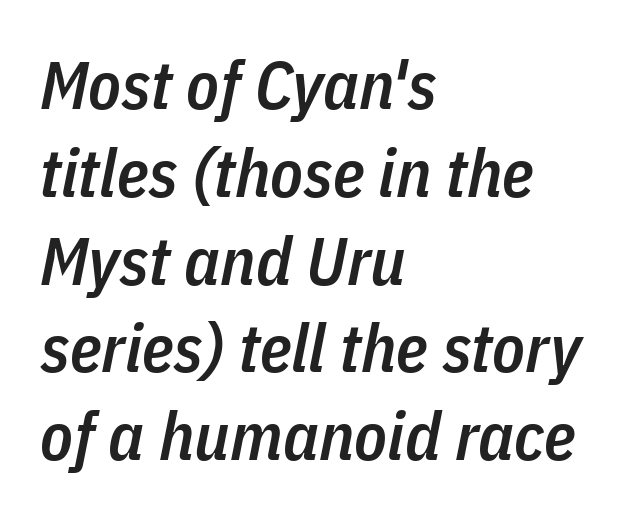
The image shows 67 px semibold, condensed type, italic (leaning right); set left-aligned, normal line spacing (1.31x), normal letter spacing, not underlined; low stroke contrast and a medium x-height.
